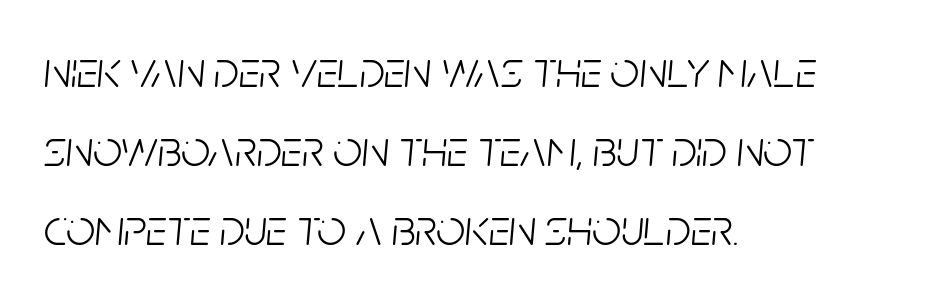
{"italic": "yes", "lean": "right", "slant_degrees": 5, "bold": "no", "weight": "light", "width": "condensed", "stroke_contrast": "low", "x_height": "large", "monospaced": "no", "underline": "no", "align": "left", "line_spacing": "normal", "line_spacing_ratio": 1.55, "letter_spacing": "normal", "letter_spacing_em": 0.0, "glyph_px": 51}
